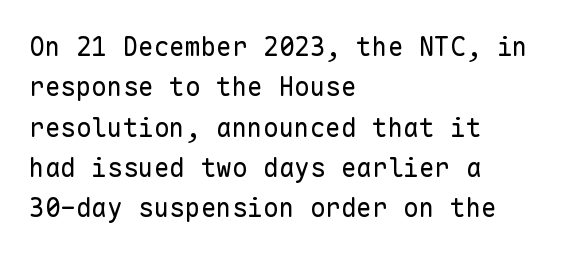
Q: Is the text bold? A: No.
Q: Is the text italic (slanted)? A: No, it is upright.
Q: Is the text underlined? A: No.
Q: How is the paragraph aligned? A: Left-aligned.
Q: Is the spacing between letters normal or unusually wide? A: Normal.
Q: Is the spacing between lines tight, normal or loose? A: Normal.
